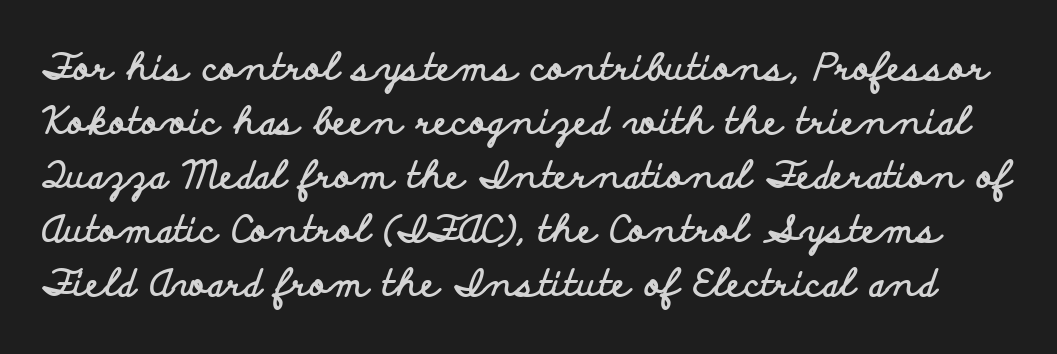
Q: Is the text bold? A: Yes.
Q: Is the text italic (slanted)? A: Yes.
Q: Is the typeface a serif or a sans-serif typeface? A: Sans-serif.
Q: Is the text underlined? A: No.
Q: Is the spacing between letters normal or unusually wide? A: Normal.
Q: Is the spacing between lines tight, normal or loose? A: Normal.
Q: Width (condensed, normal, or wide)? A: Wide.
Q: Stroke contrast? A: Low.
Q: x-height? A: Small.
Q: Monospaced? A: No.
